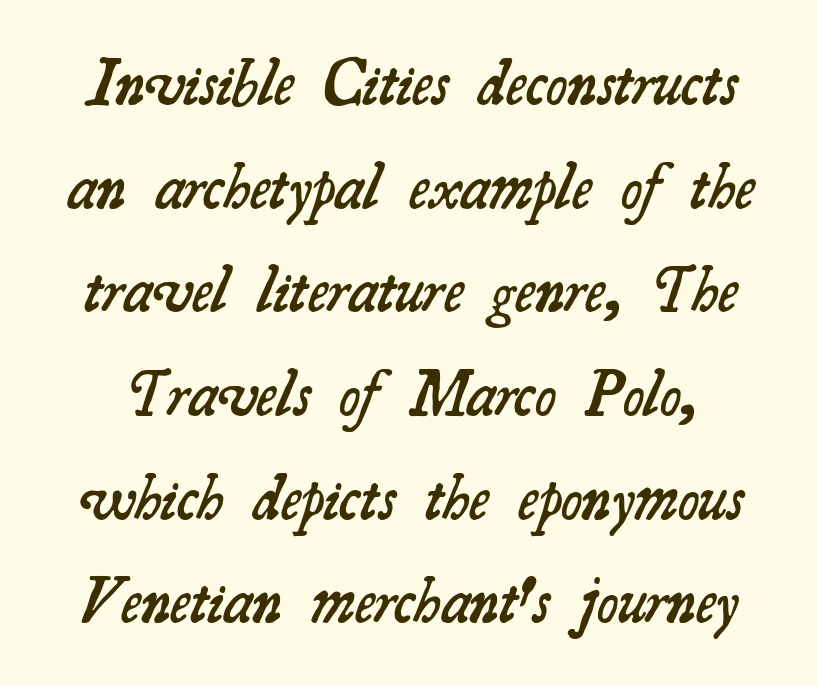
Character widths vary here, with narrow letters taking less room than wide ones. Descenders are the only things crossing below the line. On the weight axis this lands at semibold, roughly 600. How are the letters spaced? Ordinarily, with no added tracking. Classification — serif.
